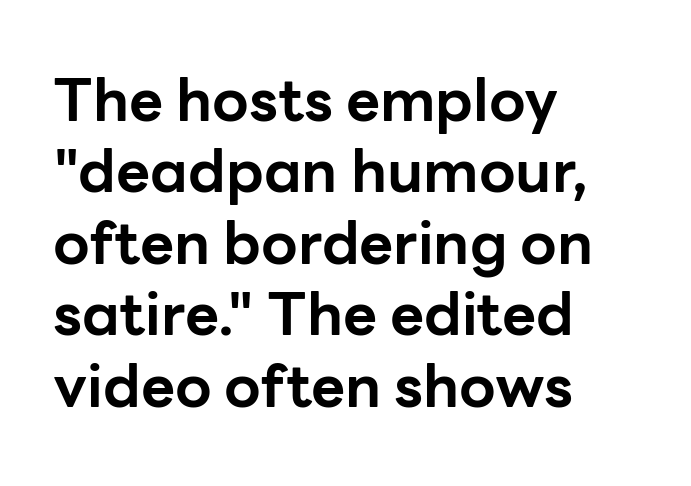
Varying glyph widths throughout — classic text-font behaviour. Beneath every word, the page is bare. This is the regular roman posture of the typeface. Is this a sans? Yes — the strokes have no serifs. Heft: maximum for text — a bold. Short and long lines alike share a common starting point at left.
